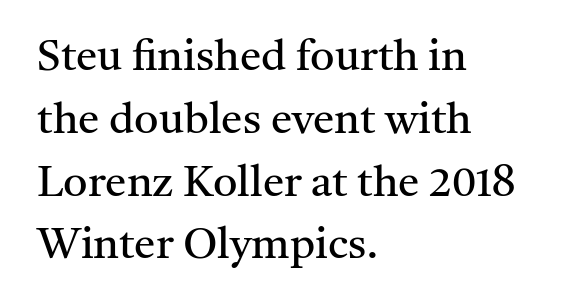
{"serif": "yes", "italic": "no", "bold": "no", "weight": "regular", "width": "normal", "stroke_contrast": "medium", "x_height": "medium", "monospaced": "no", "underline": "no", "align": "left", "line_spacing": "normal", "line_spacing_ratio": 1.46, "letter_spacing": "normal", "letter_spacing_em": 0.0, "glyph_px": 43}
